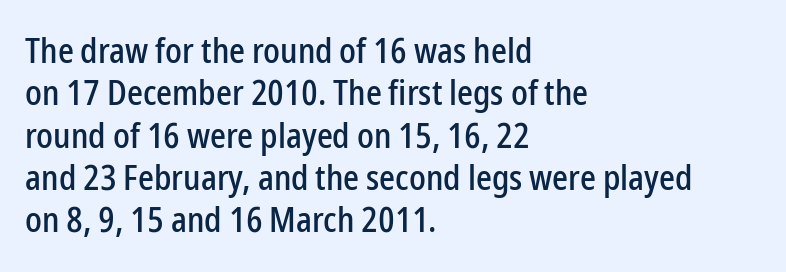
The image shows 35 px condensed sans-serif type, upright; set left-aligned, line spacing 1.21x, normal letter spacing, not underlined; low stroke contrast and a medium x-height.
